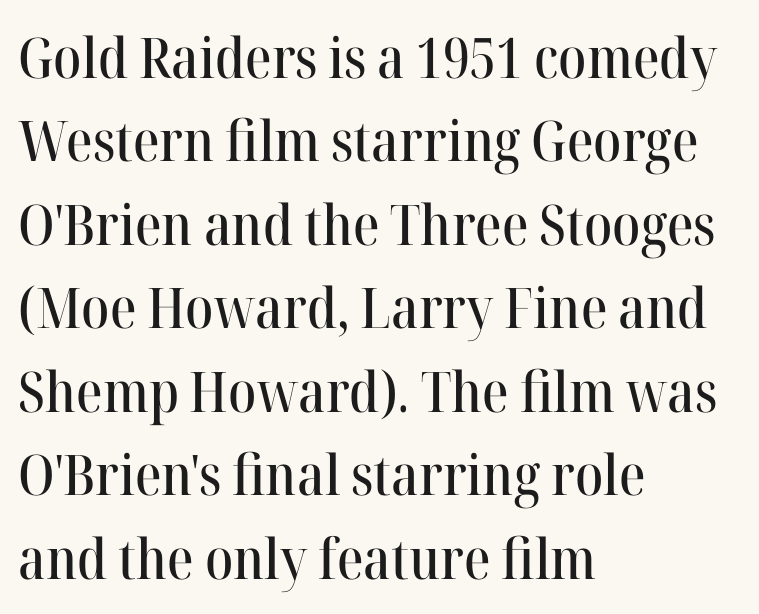
The image shows 56 px serif type, upright; set left-aligned, normal line spacing (1.49x), normal letter spacing, not underlined; high stroke contrast and a medium x-height.
